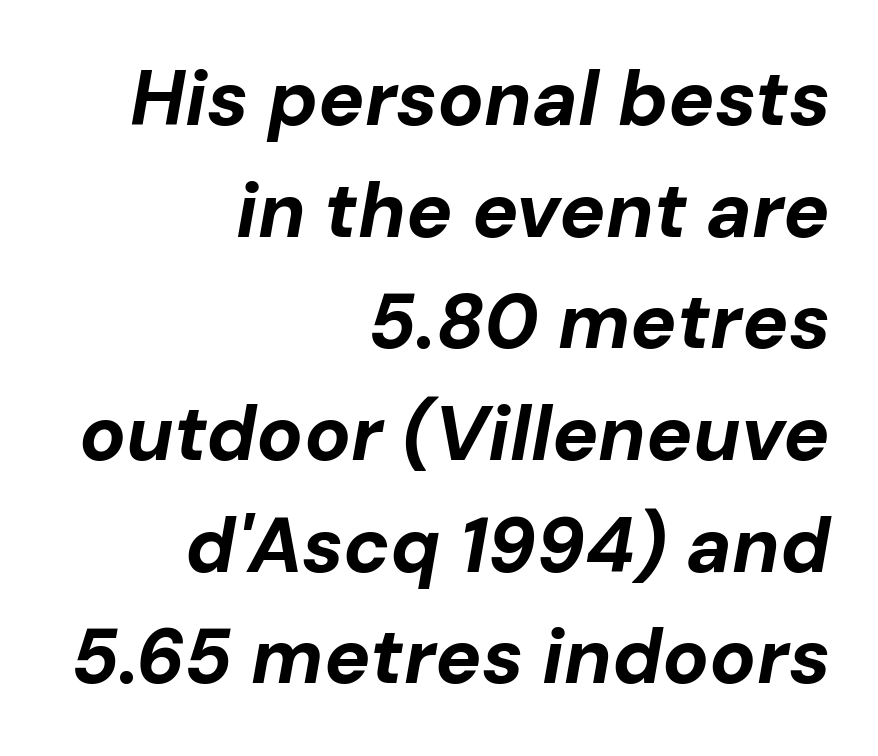
{"italic": "yes", "lean": "right", "slant_degrees": 10, "bold": "yes", "weight": "bold", "width": "normal", "stroke_contrast": "low", "x_height": "medium", "monospaced": "no", "underline": "no", "align": "right", "line_spacing": "normal", "line_spacing_ratio": 1.45, "letter_spacing": "normal", "letter_spacing_em": 0.0, "glyph_px": 77}
